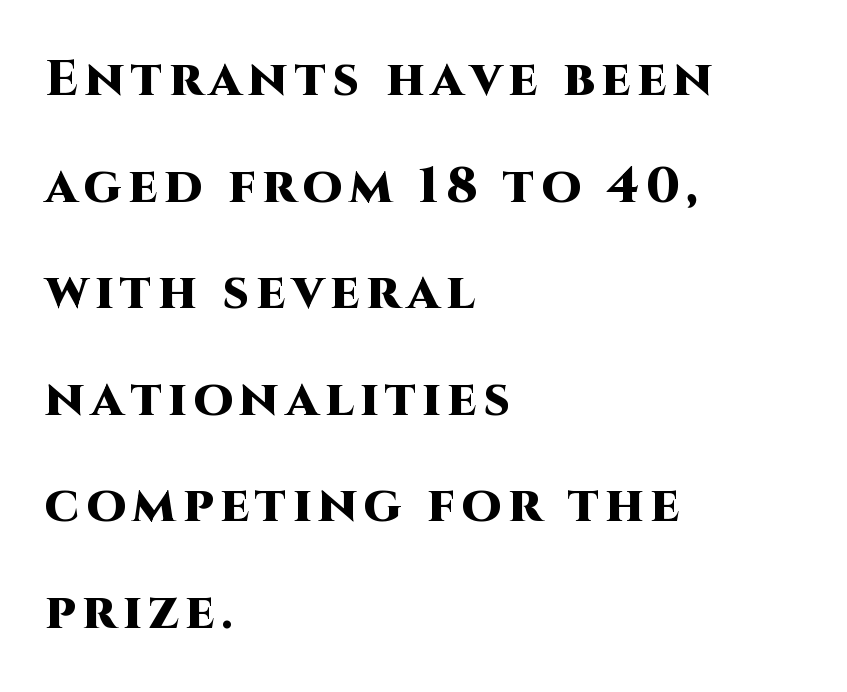
Q: Is the text bold? A: Yes.
Q: Is the text italic (slanted)? A: No, it is upright.
Q: Is the typeface a serif or a sans-serif typeface? A: Sans-serif.
Q: Is the text underlined? A: No.
Q: How is the paragraph aligned? A: Left-aligned.
Q: Is the spacing between lines tight, normal or loose? A: Loose.
Q: Width (condensed, normal, or wide)? A: Normal.
Q: Stroke contrast? A: High.
Q: x-height? A: Large.
Q: Monospaced? A: No.
